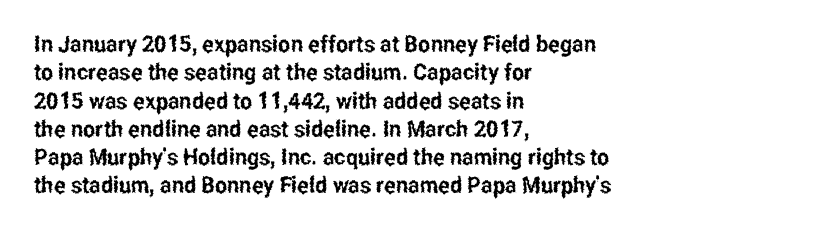
The image shows 23 px text type, upright; set left-aligned, line spacing 1.23x, normal letter spacing, not underlined.
